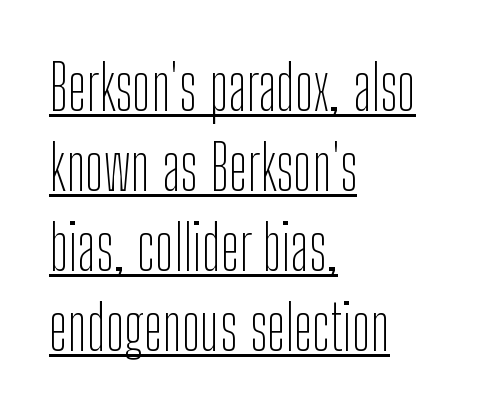
The compositor pushed each line to the left boundary. Is this a heavy cut? Hardly; it is regular or lighter. The face used here is rendered with its standard letterfit. Posture: vertical. In designer terms, the underline attribute is active on this setting. The face used here is proportionally spaced, like ordinary book or web type.
